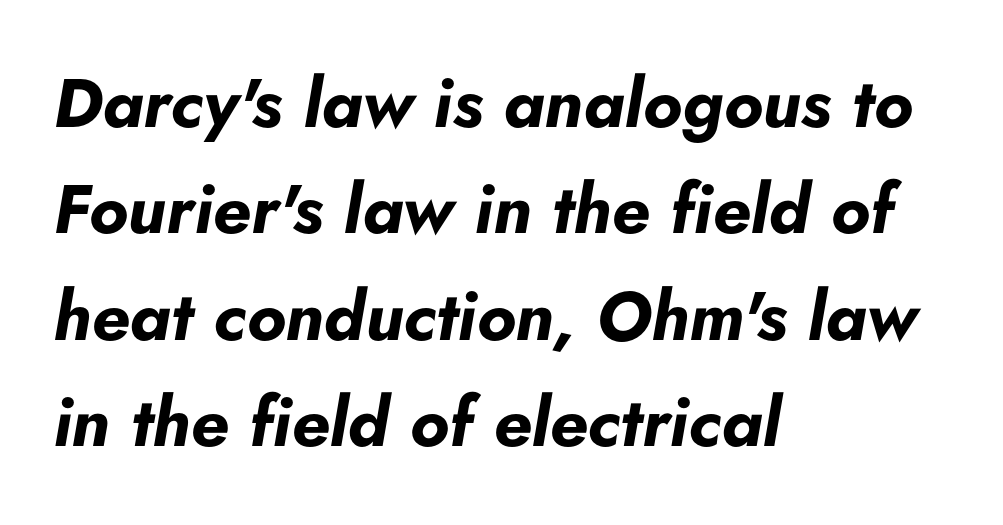
The image shows 69 px bold type, italic (leaning right); set left-aligned, normal line spacing (1.54x), normal letter spacing, not underlined; low stroke contrast and a small x-height.
